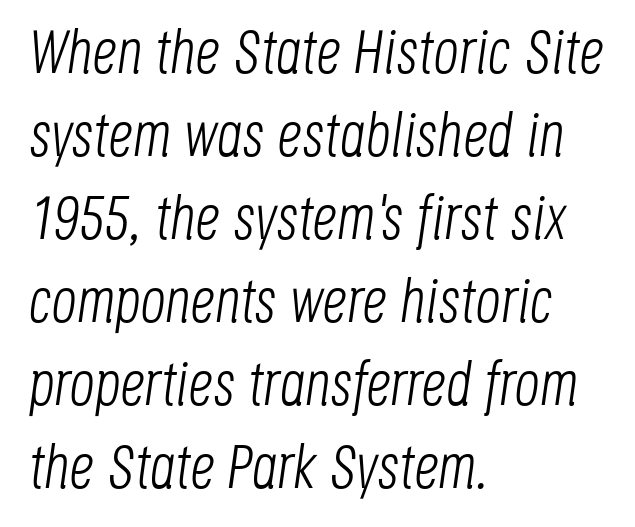
The image shows 62 px light, condensed type, italic (leaning right); set left-aligned, normal line spacing (1.34x), normal letter spacing, not underlined; low stroke contrast and a large x-height.
